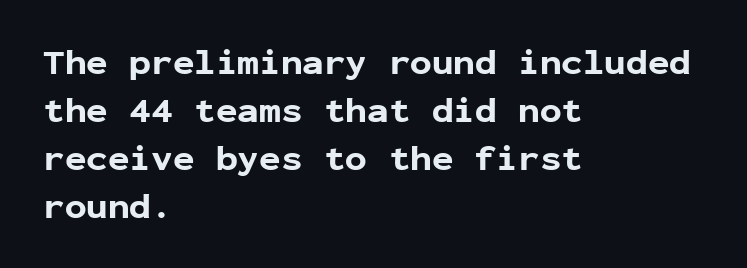
{"serif": "no", "italic": "no", "bold": "yes", "weight": "bold", "width": "normal", "stroke_contrast": "low", "x_height": "medium", "monospaced": "yes", "underline": "no", "align": "left", "line_spacing": "normal", "line_spacing_ratio": 1.33, "letter_spacing": "normal", "letter_spacing_em": 0.0, "glyph_px": 36}
